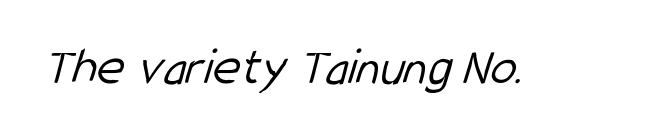
The image shows 53 px light, condensed sans-serif type; set normal letter spacing, not underlined; low stroke contrast and a medium x-height.
